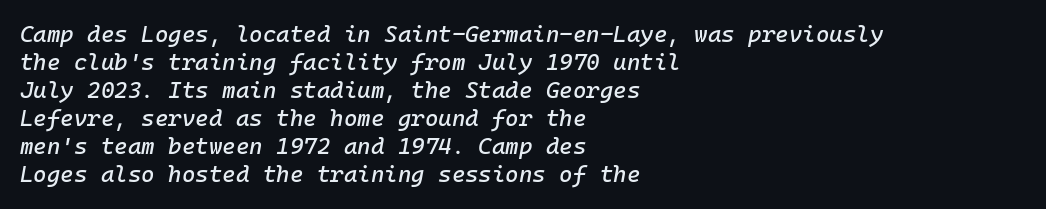
The image shows 23 px text type, italic (leaning right); set left-aligned, line spacing 1.22x, normal letter spacing, not underlined.
